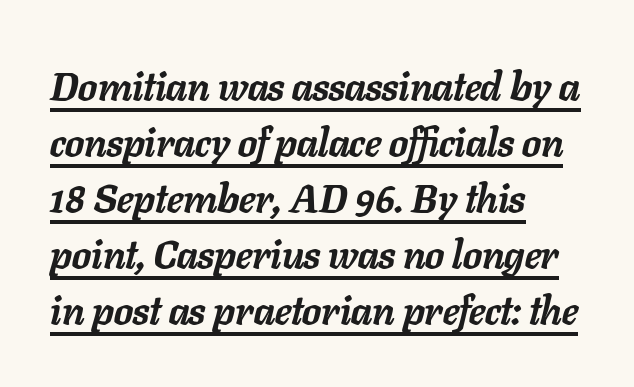
Alignment: flush left. This sample keeps an unexceptional amount of space between lines. As a designer I'd log this as weight 700, bold. The face used here is rendered with its standard letterfit. Underlining? Definitely there. A typesetter would call this proportional, since set widths differ per character.
